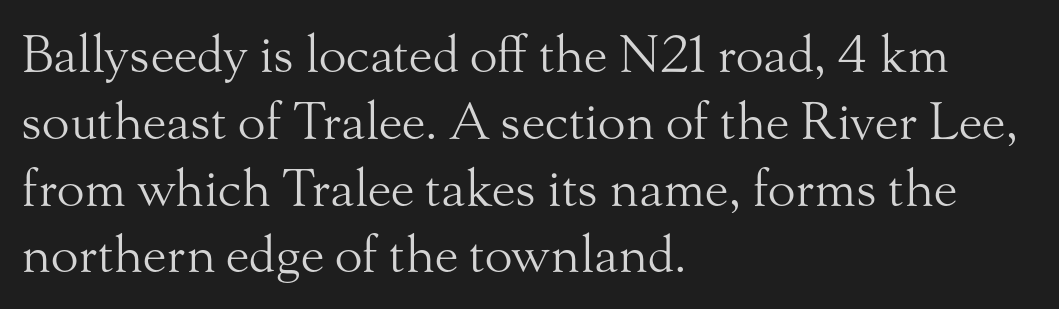
Q: Is the text bold? A: No.
Q: Is the text italic (slanted)? A: No, it is upright.
Q: Is the typeface a serif or a sans-serif typeface? A: Serif.
Q: Is the text underlined? A: No.
Q: How is the paragraph aligned? A: Left-aligned.
Q: Is the spacing between letters normal or unusually wide? A: Normal.
Q: Is the spacing between lines tight, normal or loose? A: Normal.
Q: Width (condensed, normal, or wide)? A: Normal.
Q: Stroke contrast? A: Medium.
Q: x-height? A: Small.
Q: Monospaced? A: No.
